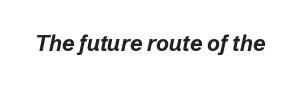
Q: Is the text bold? A: Yes.
Q: Is the text italic (slanted)? A: Yes, it leans right by about 12 degrees.
Q: Is the text underlined? A: No.
Q: Is the spacing between letters normal or unusually wide? A: Normal.
